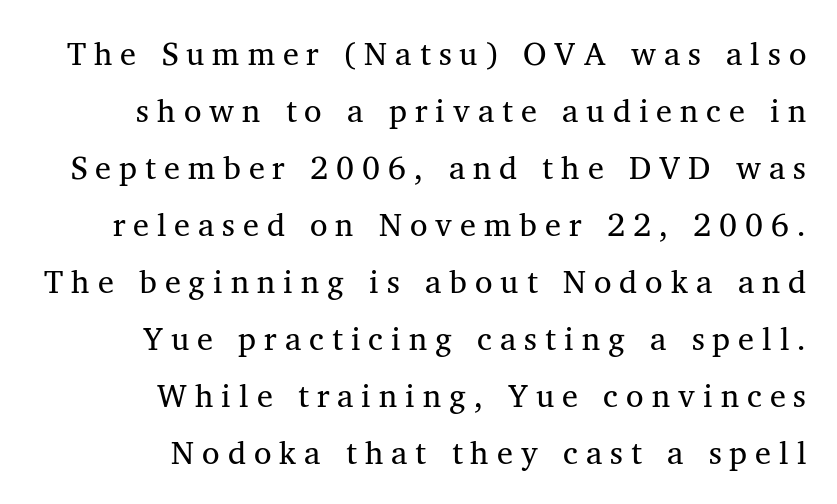
The image shows 32 px regular-weight serif type, upright; set right-aligned, line spacing 1.78x, unusually wide letter spacing (+0.25 em), not underlined; medium stroke contrast and a medium x-height.
